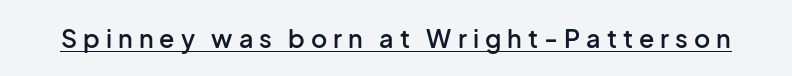
{"italic": "no", "bold": "semi", "underline": "yes", "letter_spacing": "wide", "letter_spacing_em": 0.24, "glyph_px": 25}
